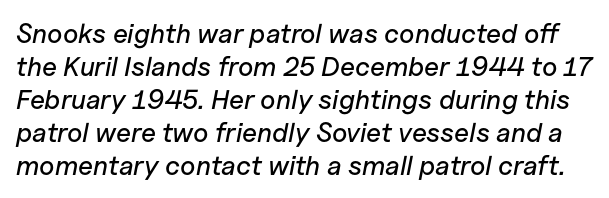
Q: Is the text italic (slanted)? A: Yes, it leans right by about 11 degrees.
Q: Is the text underlined? A: No.
Q: Is the spacing between letters normal or unusually wide? A: Normal.
